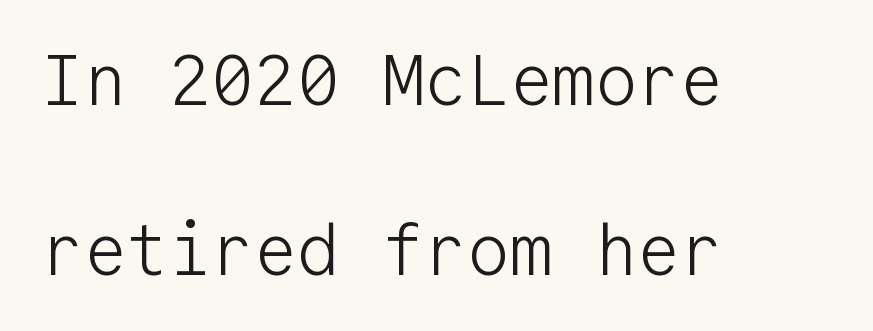
The image shows 71 px light sans-serif type, upright, monospaced; set left-aligned, loose line spacing (2.39x), normal letter spacing, not underlined; low stroke contrast and a medium x-height.
